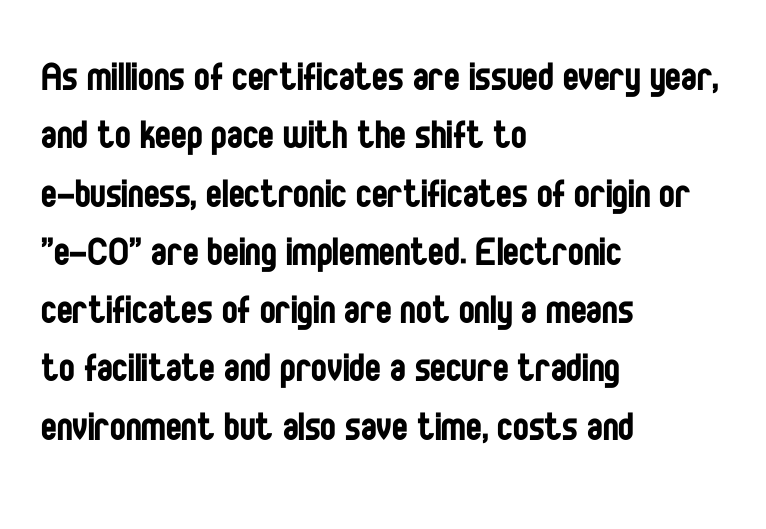
Descenders are the only things crossing below the line. The characters are drawn with everyday or finer stroke widths. The paragraph has a hard left edge and a soft right edge. There is no visible air inserted between adjacent glyphs. This sample has the flowing, uneven cadence of proportional lettering. Are there feet on the stems? There aren't — it's a sans.
